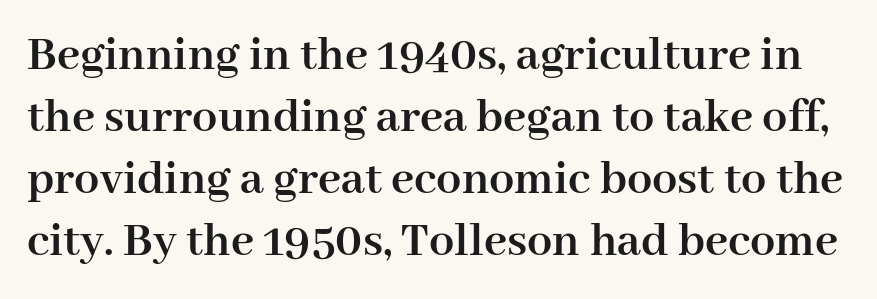
The image shows 50 px semibold serif type, upright; set line spacing 1.24x, normal letter spacing, not underlined; high stroke contrast and a medium x-height.
